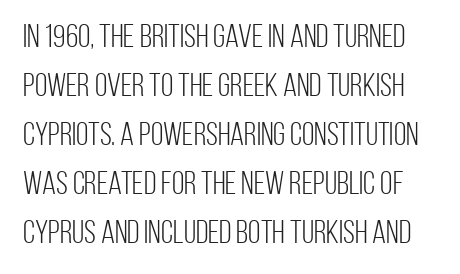
The passage shown is not underscored anywhere. This is the regular roman posture of the typeface. What stands out about the letter spacing? Nothing — it is the standard amount. The face used here is proportionally spaced, like ordinary book or web type.
